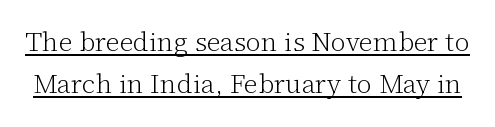
Q: Is the text bold? A: No.
Q: Is the text italic (slanted)? A: No, it is upright.
Q: Is the text underlined? A: Yes.
Q: Is the spacing between letters normal or unusually wide? A: Normal.
Q: Is the spacing between lines tight, normal or loose? A: Normal.
